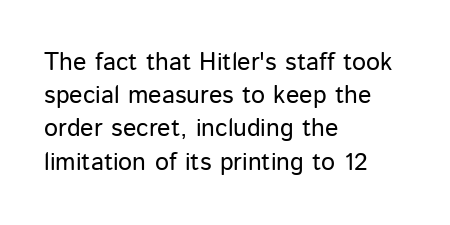
These lines sit exactly where default settings would place them. Decoration check: the copy has no underline. The typeface has the unassuming heft of standard copy or less. Horizontal alignment here is leftward, the default for most running prose.
